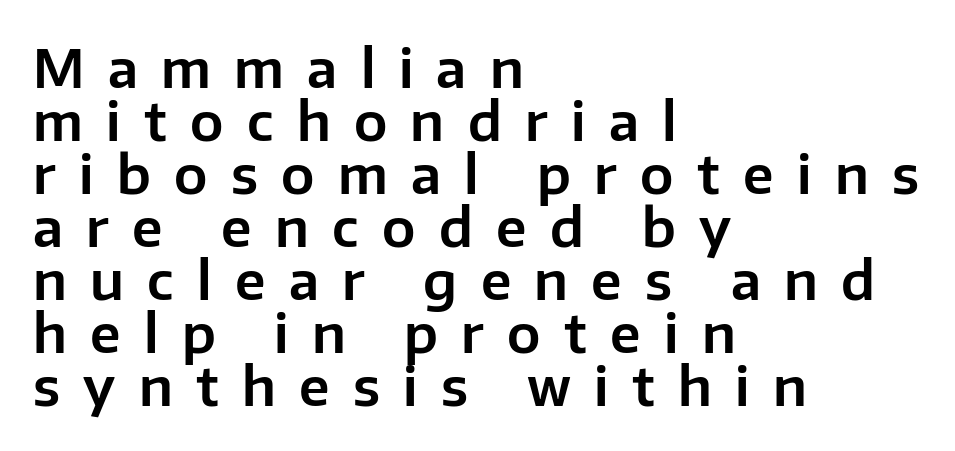
If you drew a line through each stem, it would be perfectly vertical. These lines are rendered in a variable-pitch font. Each letter's strokes conclude bluntly, with no projecting serifs. The gap between lines stays unmarked. Line spacing here is tight.
